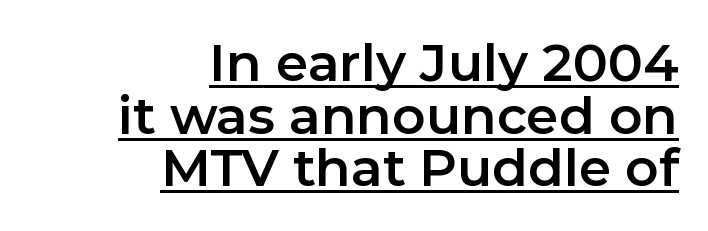
The image shows 52 px sans-serif type, upright; set right-aligned, tight line spacing (1.01x), normal letter spacing, underlined; low stroke contrast and a medium x-height.
